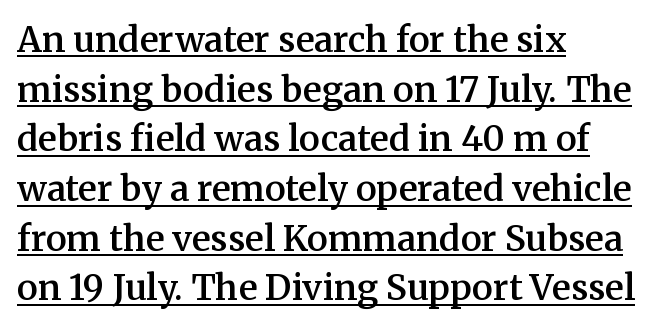
The image shows 35 px semibold serif type, upright; set left-aligned, normal line spacing (1.42x), normal letter spacing, underlined; medium stroke contrast and a medium x-height.
